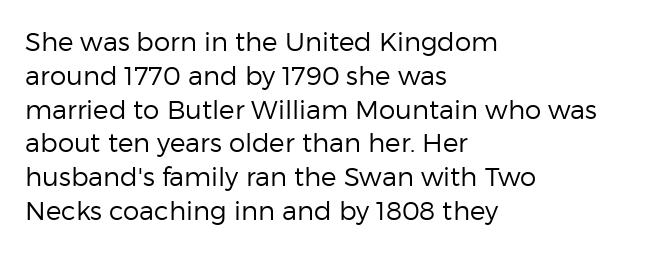
{"italic": "no", "bold": "no", "underline": "no", "align": "left", "line_spacing": "normal", "line_spacing_ratio": 1.3, "letter_spacing": "normal", "letter_spacing_em": 0.0, "glyph_px": 26}
